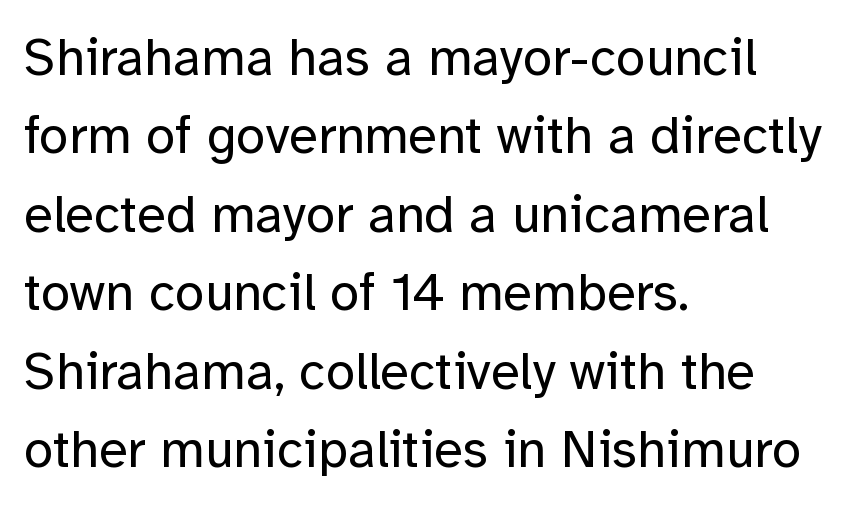
Q: Is the text bold? A: No.
Q: Is the text italic (slanted)? A: No, it is upright.
Q: Is the typeface a serif or a sans-serif typeface? A: Sans-serif.
Q: Is the text underlined? A: No.
Q: How is the paragraph aligned? A: Left-aligned.
Q: Is the spacing between letters normal or unusually wide? A: Normal.
Q: Is the spacing between lines tight, normal or loose? A: Normal.
Q: Width (condensed, normal, or wide)? A: Normal.
Q: Stroke contrast? A: Low.
Q: x-height? A: Medium.
Q: Monospaced? A: No.
